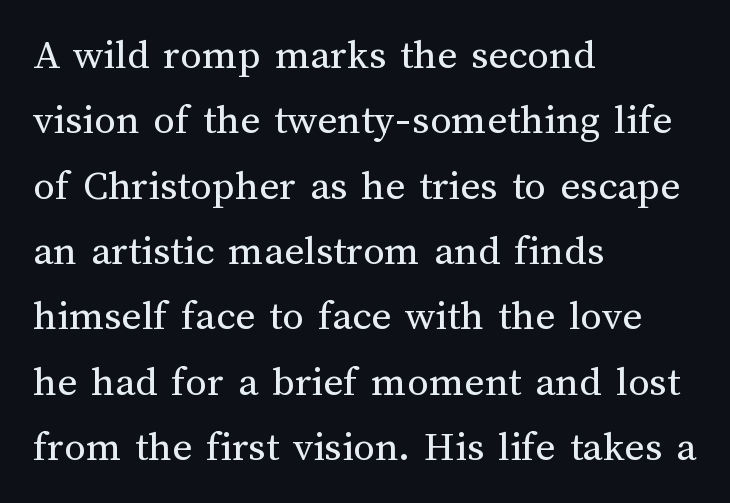
{"italic": "no", "bold": "no", "weight": "regular", "width": "normal", "stroke_contrast": "medium", "x_height": "medium", "monospaced": "no", "underline": "no", "align": "left", "line_spacing": "normal", "line_spacing_ratio": 1.52, "letter_spacing": "normal", "letter_spacing_em": 0.0, "glyph_px": 43}
